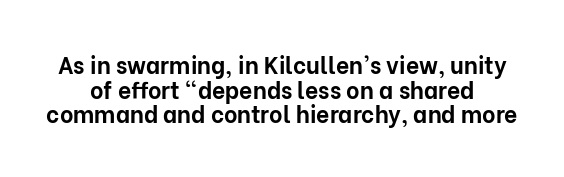
{"italic": "no", "bold": "yes", "underline": "no", "line_spacing": "tight", "line_spacing_ratio": 1.07, "letter_spacing": "normal", "letter_spacing_em": 0.0, "glyph_px": 23}
